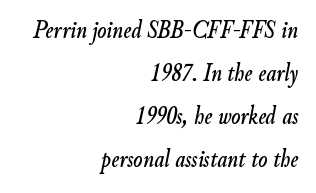
Q: Is the text italic (slanted)? A: Yes, it leans right by about 9 degrees.
Q: Is the text underlined? A: No.
Q: How is the paragraph aligned? A: Right-aligned.
Q: Is the spacing between letters normal or unusually wide? A: Normal.
Q: Is the spacing between lines tight, normal or loose? A: Normal.
